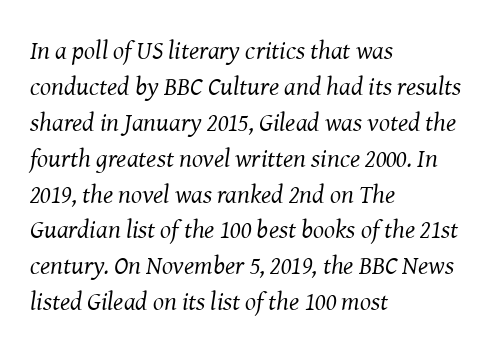
{"italic": "yes", "lean": "right", "slant_degrees": 8, "bold": "no", "underline": "no", "align": "left", "line_spacing": "normal", "line_spacing_ratio": 1.38, "letter_spacing": "normal", "letter_spacing_em": 0.0, "glyph_px": 26}
